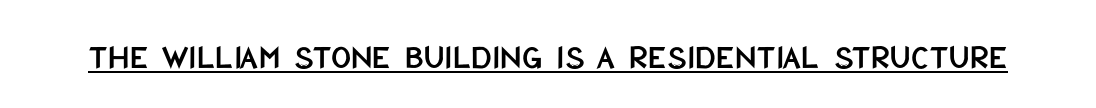
{"serif": "no", "italic": "no", "width": "condensed", "stroke_contrast": "low", "x_height": "large", "monospaced": "no", "underline": "yes", "letter_spacing": "normal", "letter_spacing_em": 0.0, "glyph_px": 35}
